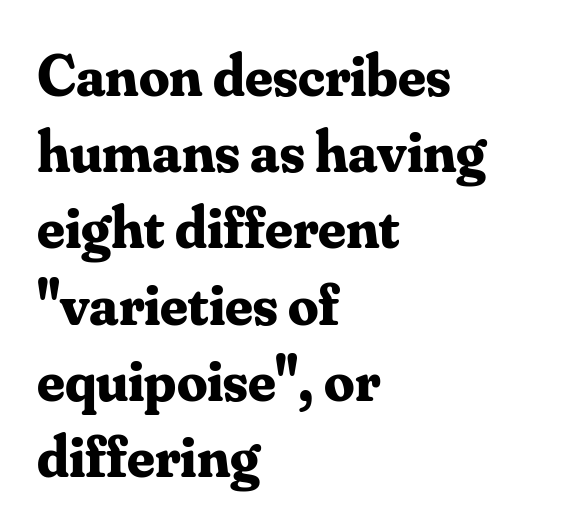
Short note: letters normally spaced. Honestly, there is no underline to notice here at all. The characters look thick and weighty, a clear bold. Regarding leading, the lines here are spaced in the standard way. Note: serifs present on the glyphs.
